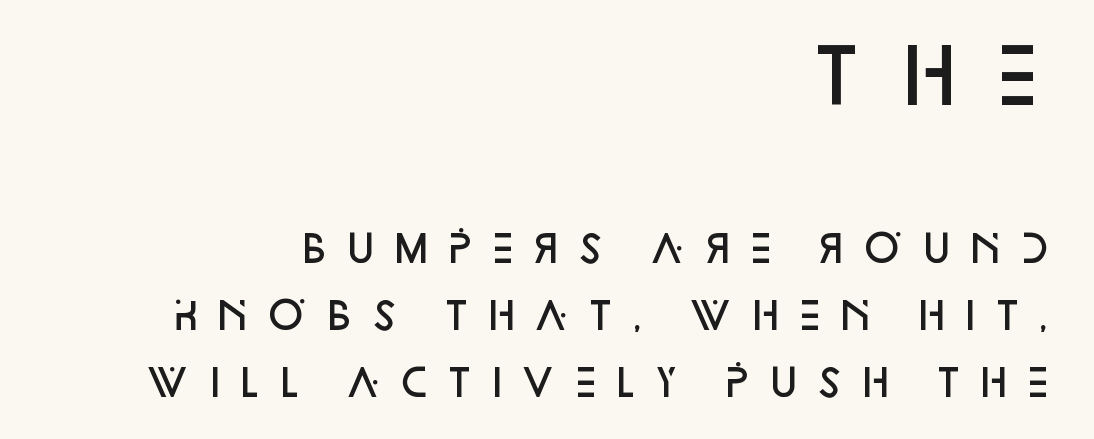
Q: Is the text bold? A: Semi-bold.
Q: Is the text italic (slanted)? A: No, it is upright.
Q: Is the typeface a serif or a sans-serif typeface? A: Sans-serif.
Q: Is the text underlined? A: No.
Q: How is the paragraph aligned? A: Right-aligned.
Q: Is the spacing between letters normal or unusually wide? A: Unusually wide.
Q: Which block of text is set in a larger size, the first (top) or the second (bottom)? A: The first (top) one.
Q: Width (condensed, normal, or wide)? A: Normal.
Q: Stroke contrast? A: Low.
Q: x-height? A: Large.
Q: Monospaced? A: No.
